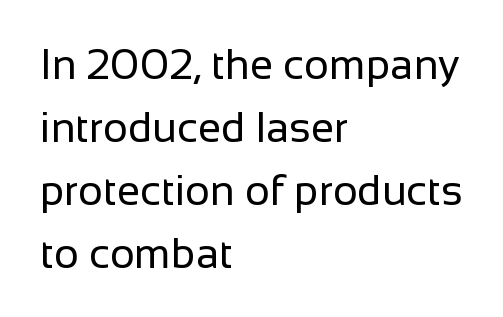
The letterforms sit at book weight or below. The paragraph shown leans on its left margin. Caption: standard tracking, unaltered. Upright lettering throughout. You can tell from the bare stems that sans-serif type was used. Lines of text with bare space underneath.
